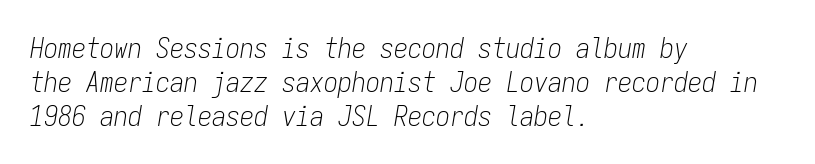
The image shows 28 px light, condensed type, italic (leaning right), monospaced; set left-aligned, line spacing 1.21x, normal letter spacing, not underlined; low stroke contrast and a medium x-height.
